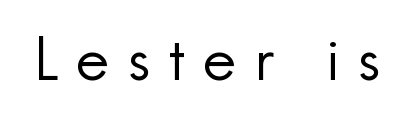
Students, note that the glyphs here are deliberately spaced far apart. The weight tops out at a normal text grade. The passage shown is typeset with a sans-serif family. A roman cut, with each character standing at attention.
